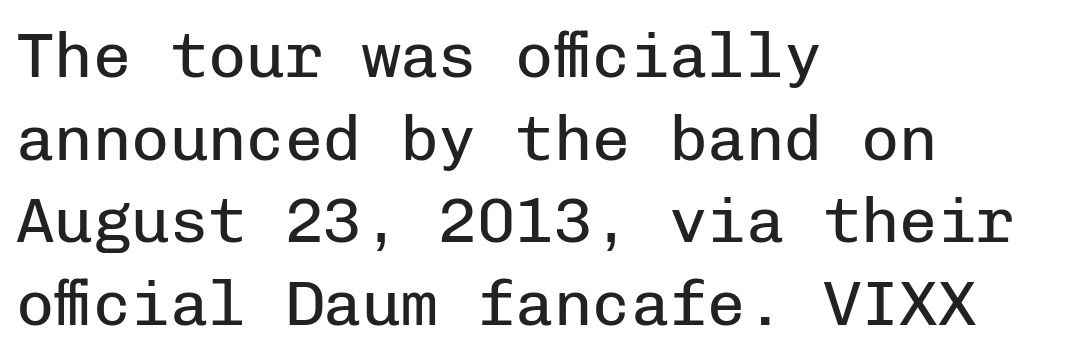
The image shows 64 px regular-weight sans-serif type, upright, monospaced; set left-aligned, normal line spacing (1.29x), normal letter spacing, not underlined; low stroke contrast and a medium x-height.
